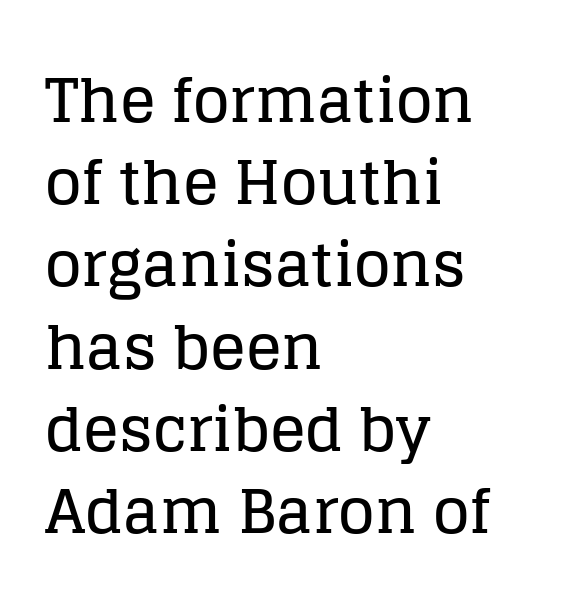
{"serif": "yes", "italic": "no", "width": "normal", "stroke_contrast": "low", "x_height": "large", "monospaced": "no", "underline": "no", "align": "left", "line_spacing": "normal", "line_spacing_ratio": 1.37, "letter_spacing": "normal", "letter_spacing_em": 0.0, "glyph_px": 60}
